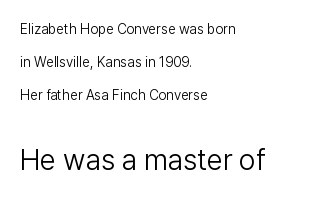
{"serif": "no", "italic": "no", "bold": "no", "weight": "light", "width": "normal", "stroke_contrast": "low", "x_height": "medium", "monospaced": "no", "underline": "no", "align": "left", "line_spacing": "loose", "line_spacing_ratio": 2.35, "letter_spacing": "normal", "letter_spacing_em": 0.0, "larger_block": "second", "size_ratio": 2.07, "glyph_px": 29}
